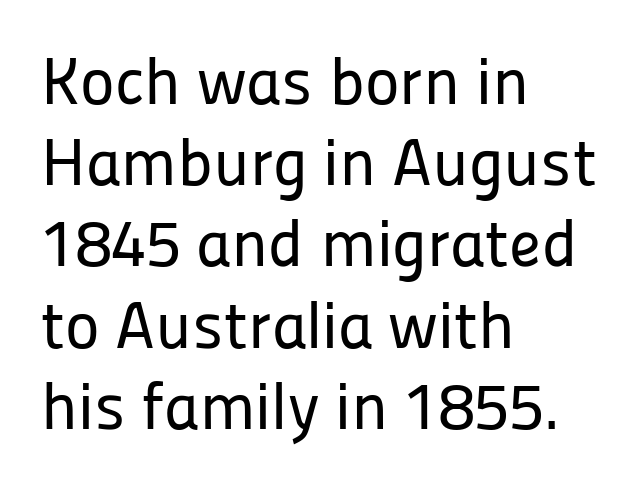
{"serif": "no", "italic": "no", "width": "normal", "stroke_contrast": "low", "x_height": "medium", "monospaced": "no", "underline": "no", "align": "left", "line_spacing_ratio": 1.23, "letter_spacing": "normal", "letter_spacing_em": 0.0, "glyph_px": 66}
